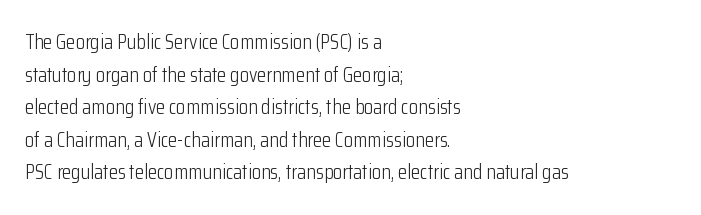
The image shows 21 px text type, upright; set left-aligned, normal line spacing (1.55x), normal letter spacing, not underlined.
